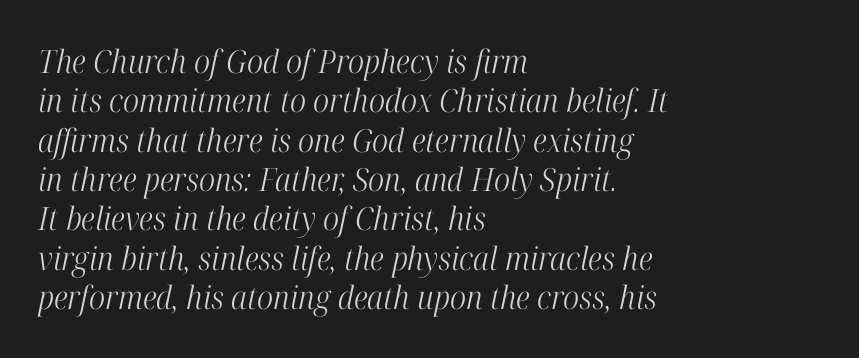
Proportional: the letters do not fall into vertical columns. Only glyphs here, with clear space below each row. No extra ink here — the face is not bold. Characters follow at the spacing the type designer built in. A classic flush-left, rag-right setting is used for this passage. The type family on display is of the serif kind.
